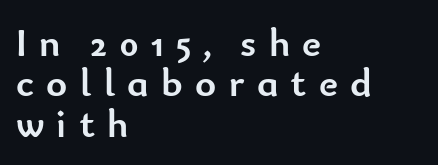
{"serif": "no", "italic": "no", "bold": "yes", "weight": "semibold", "width": "normal", "stroke_contrast": "low", "x_height": "small", "monospaced": "no", "underline": "no", "align": "left", "line_spacing": "tight", "line_spacing_ratio": 1.01, "letter_spacing": "wide", "letter_spacing_em": 0.31, "glyph_px": 40}
